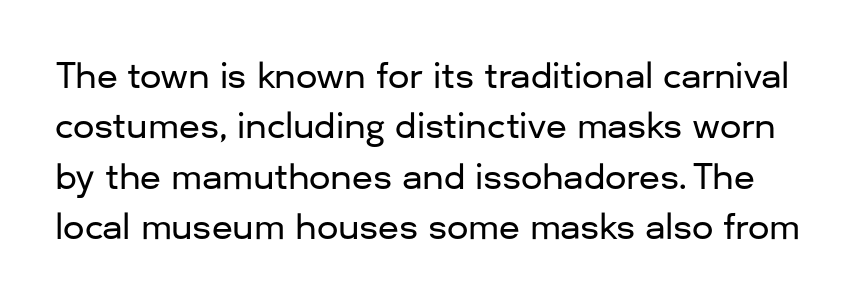
The lettering holds an erect, upright posture throughout. Glance below the letters and you will spot only blank space. The letters advance in unequal steps, a hallmark of proportional type. Tracking here is standard; glyphs follow each other at the usual distance. Compared with typical paragraphs, the rows here are spaced about the same.
